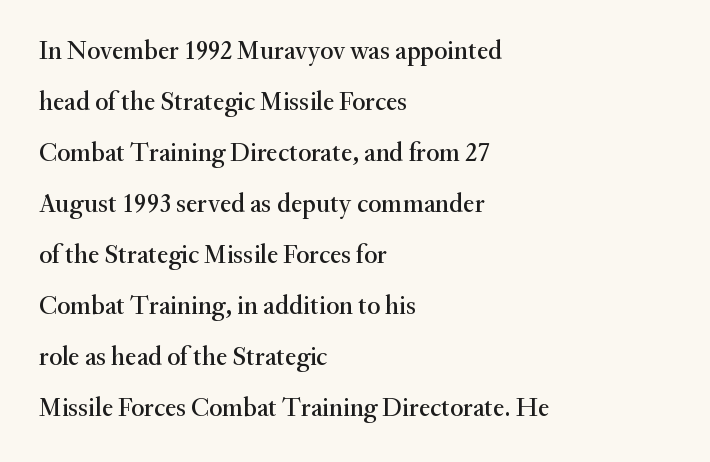
Q: Is the text italic (slanted)? A: No, it is upright.
Q: Is the text underlined? A: No.
Q: How is the paragraph aligned? A: Left-aligned.
Q: Is the spacing between letters normal or unusually wide? A: Normal.
Q: Is the spacing between lines tight, normal or loose? A: Loose.
